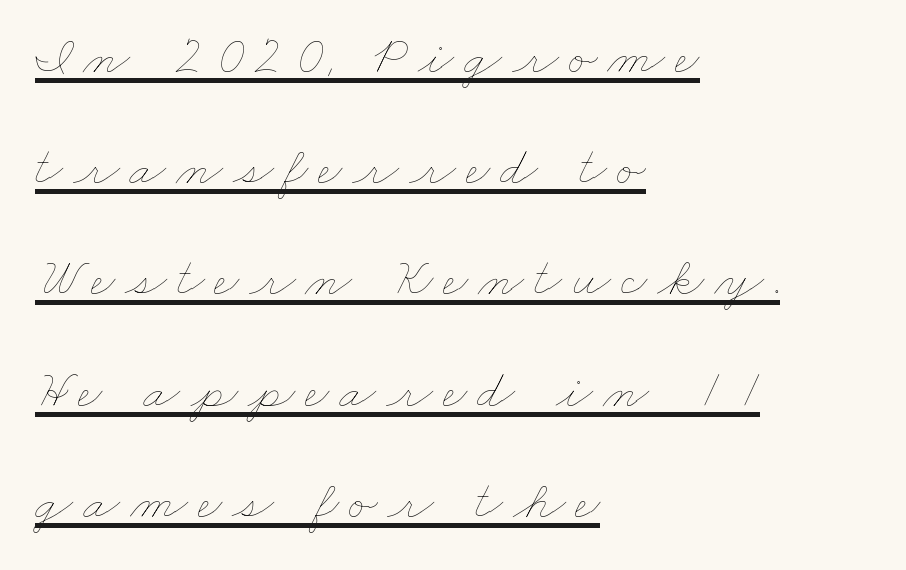
{"bold": "no", "weight": "thin", "width": "wide", "stroke_contrast": "low", "x_height": "small", "monospaced": "no", "underline": "yes", "align": "left", "line_spacing": "loose", "line_spacing_ratio": 2.06, "glyph_px": 54}
